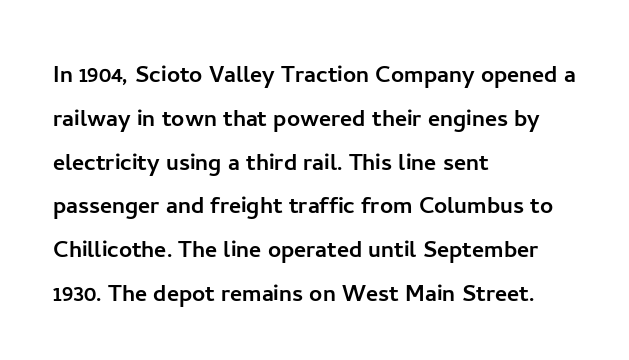
The rag falls on the right side of this text block. Is there any slant? The stems are plumb. These lines are rendered in a variable-pitch font. The block of text has a typical density, with ordinary space between rows.
